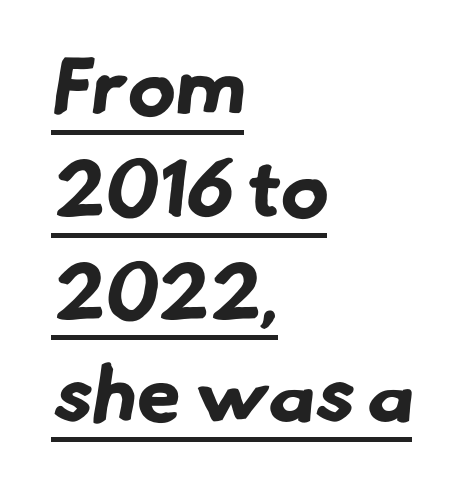
Does the type have serifs? No, each stem ends abruptly. Heavy-handed strokes throughout: this text is bold. Looks like regular typesetting: each glyph gets only the width it needs. A student would call this left alignment; a typographer would say flush left, rag right.
